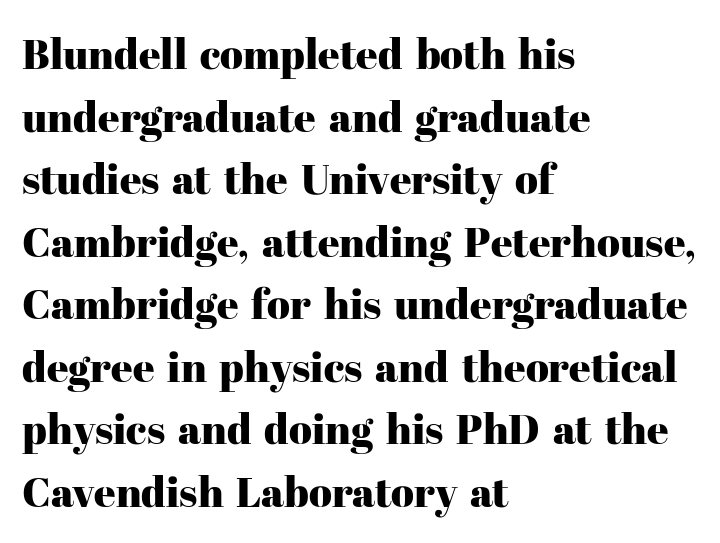
The image shows 42 px serif type, upright; set left-aligned, normal line spacing (1.49x), normal letter spacing, not underlined; high stroke contrast and a medium x-height.
